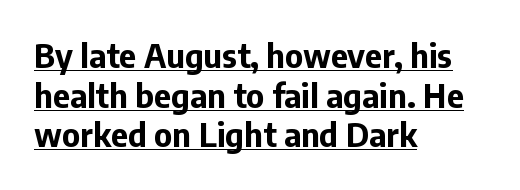
The rendering uses natural spacing where letterforms have individual widths. Check where the strokes stop: nothing finishes them off — pure sans. The text block is weighted toward the left margin, trailing off unevenly rightward. Summary of weight: heavy, a full bold. The rendered words wear a rule along their underside. The letters sit at their default tracking, neither squeezed nor spread.
